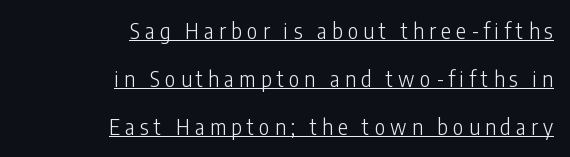
{"italic": "no", "bold": "no", "underline": "yes", "align": "right", "line_spacing": "loose", "line_spacing_ratio": 2.28, "letter_spacing": "wide", "letter_spacing_em": 0.24, "glyph_px": 21}
